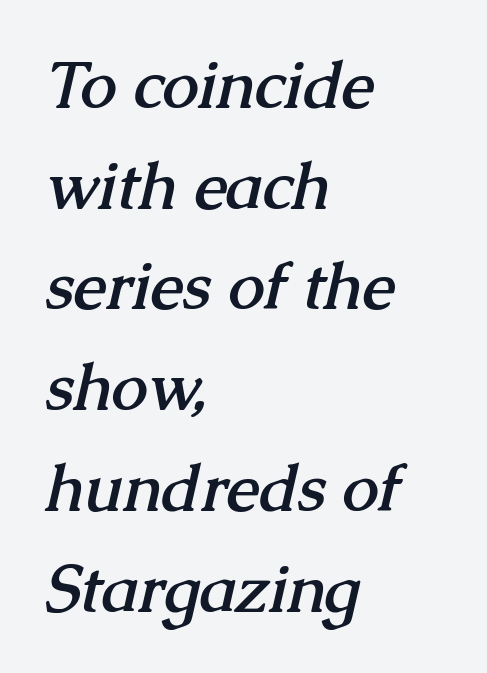
{"serif": "yes", "bold": "yes", "weight": "semibold", "width": "normal", "stroke_contrast": "medium", "x_height": "medium", "monospaced": "no", "underline": "no", "align": "left", "line_spacing": "normal", "line_spacing_ratio": 1.55, "letter_spacing": "normal", "letter_spacing_em": 0.0, "glyph_px": 65}
